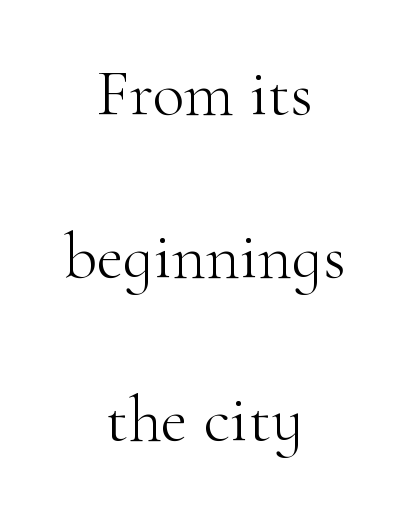
Q: Is the text bold? A: No.
Q: Is the text italic (slanted)? A: No, it is upright.
Q: Is the typeface a serif or a sans-serif typeface? A: Serif.
Q: Is the text underlined? A: No.
Q: How is the paragraph aligned? A: Centered.
Q: Is the spacing between letters normal or unusually wide? A: Normal.
Q: Is the spacing between lines tight, normal or loose? A: Loose.
Q: Width (condensed, normal, or wide)? A: Normal.
Q: Stroke contrast? A: High.
Q: x-height? A: Small.
Q: Monospaced? A: No.
